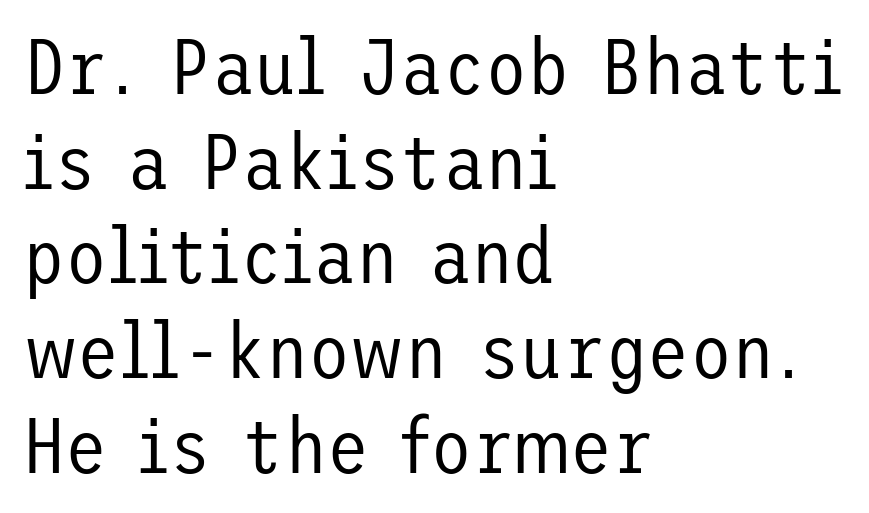
Q: Is the text bold? A: No.
Q: Is the text italic (slanted)? A: No, it is upright.
Q: Is the typeface a serif or a sans-serif typeface? A: Sans-serif.
Q: Is the text underlined? A: No.
Q: How is the paragraph aligned? A: Left-aligned.
Q: Is the spacing between letters normal or unusually wide? A: Normal.
Q: Width (condensed, normal, or wide)? A: Normal.
Q: Stroke contrast? A: Low.
Q: x-height? A: Medium.
